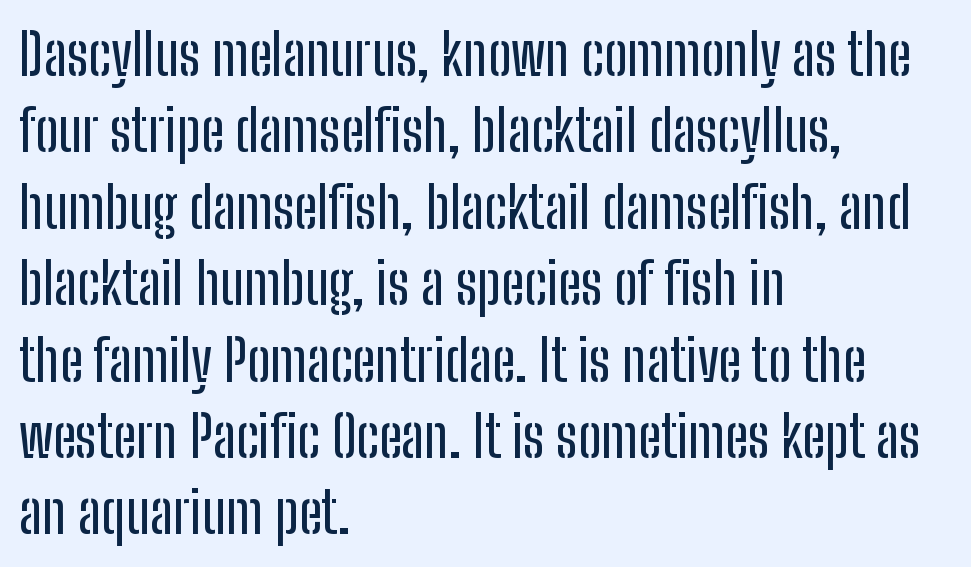
To sum up the face: it is a sans, with no serifs. Tracking here is standard; glyphs follow each other at the usual distance. Only glyphs here, with clear space below each row. This sample uses an upright cut, with every glyph sitting square on the baseline.
